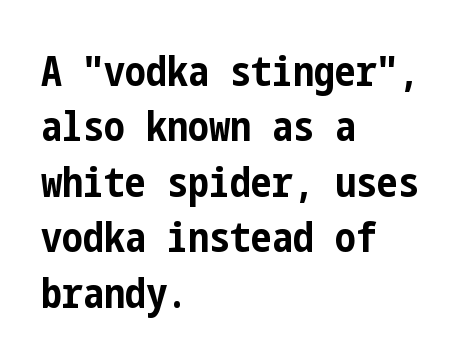
One-word summary of the alignment: left. Does the weight exceed regular? Yes, all the way to bold. The baseline area is clear. Style check: upright.
